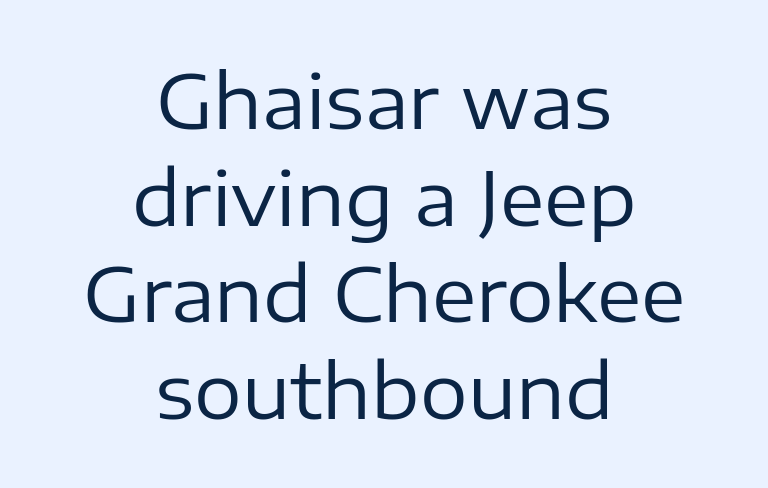
Default kerning and tracking; the words read as compact shapes. The space directly below the letters is spotless. Check where the strokes stop: nothing finishes them off — pure sans. The passage shown is typed in a proportional face where columns would drift. Nothing heavy about these letters — not bold at all.
